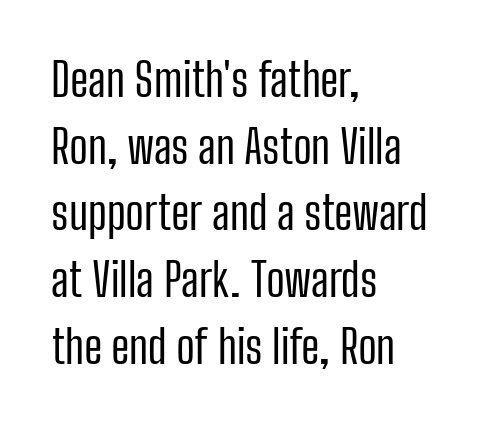
{"serif": "no", "italic": "no", "bold": "no", "weight": "regular", "width": "condensed", "stroke_contrast": "low", "x_height": "medium", "monospaced": "no", "underline": "no", "align": "left", "line_spacing": "normal", "line_spacing_ratio": 1.45, "letter_spacing": "normal", "letter_spacing_em": 0.0, "glyph_px": 46}
